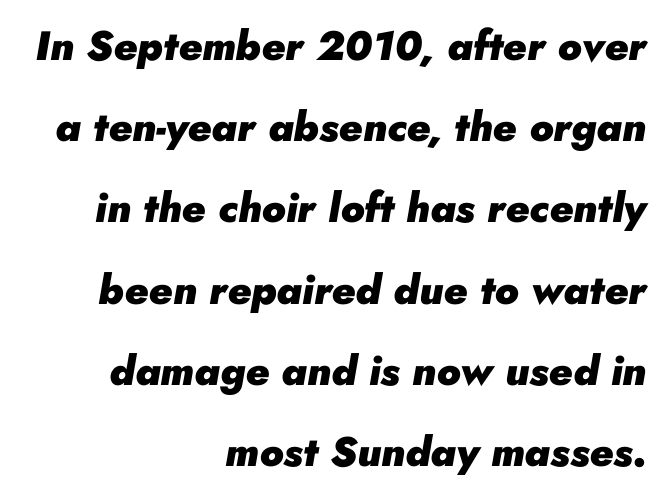
The image shows 41 px heavy type, italic (leaning right); set right-aligned, loose line spacing (1.98x), normal letter spacing, not underlined; low stroke contrast and a small x-height.
